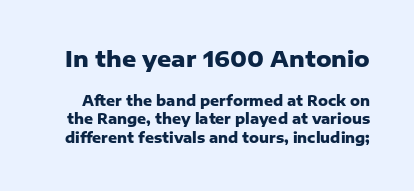
The passage shown has conventional tracking throughout. Summary of vertical rhythm: regular, with standard interline spacing. The face used here appears at its bigger size in the upper chunk. Compared with an ordinary text face, these strokes are far heavier — a full bold. No word sits above an underline.
